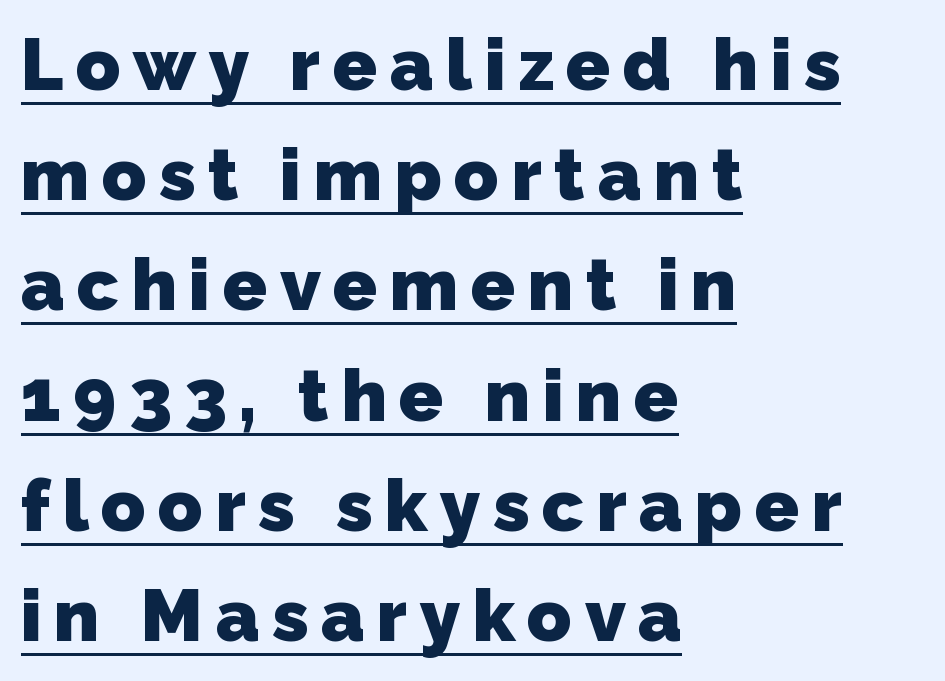
Q: Is the text bold? A: Yes.
Q: Is the typeface a serif or a sans-serif typeface? A: Sans-serif.
Q: Is the text underlined? A: Yes.
Q: How is the paragraph aligned? A: Left-aligned.
Q: Is the spacing between lines tight, normal or loose? A: Normal.
Q: Width (condensed, normal, or wide)? A: Normal.
Q: Stroke contrast? A: Low.
Q: x-height? A: Medium.
Q: Monospaced? A: No.
